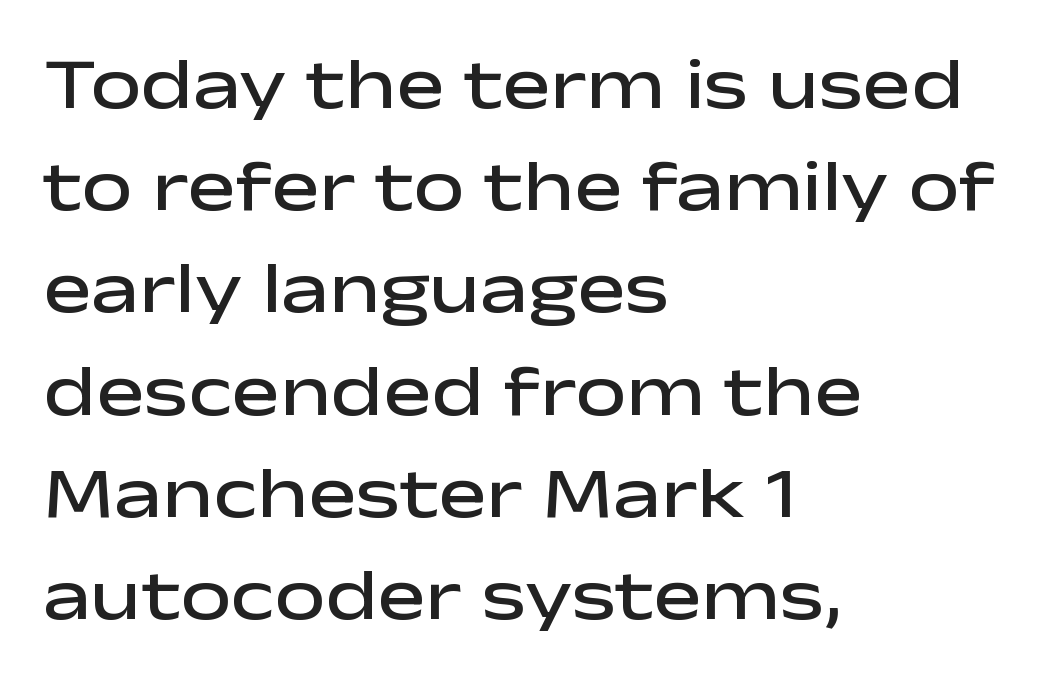
Q: Is the text bold? A: Semi-bold.
Q: Is the text italic (slanted)? A: No, it is upright.
Q: Is the typeface a serif or a sans-serif typeface? A: Sans-serif.
Q: Is the text underlined? A: No.
Q: How is the paragraph aligned? A: Left-aligned.
Q: Is the spacing between letters normal or unusually wide? A: Normal.
Q: Is the spacing between lines tight, normal or loose? A: Normal.
Q: Width (condensed, normal, or wide)? A: Wide.
Q: Stroke contrast? A: Low.
Q: x-height? A: Medium.
Q: Monospaced? A: No.
